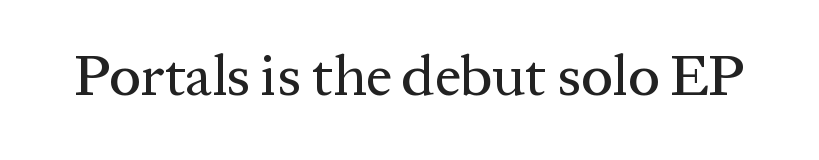
{"serif": "yes", "italic": "no", "width": "normal", "stroke_contrast": "medium", "x_height": "medium", "monospaced": "no", "underline": "no", "letter_spacing": "normal", "letter_spacing_em": 0.0, "glyph_px": 57}
